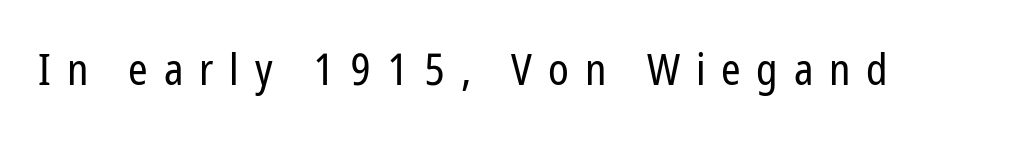
Q: Is the text bold? A: No.
Q: Is the text italic (slanted)? A: No, it is upright.
Q: Is the typeface a serif or a sans-serif typeface? A: Sans-serif.
Q: Is the text underlined? A: No.
Q: Is the spacing between letters normal or unusually wide? A: Unusually wide.
Q: Width (condensed, normal, or wide)? A: Condensed.
Q: Stroke contrast? A: Low.
Q: x-height? A: Medium.
Q: Monospaced? A: No.
